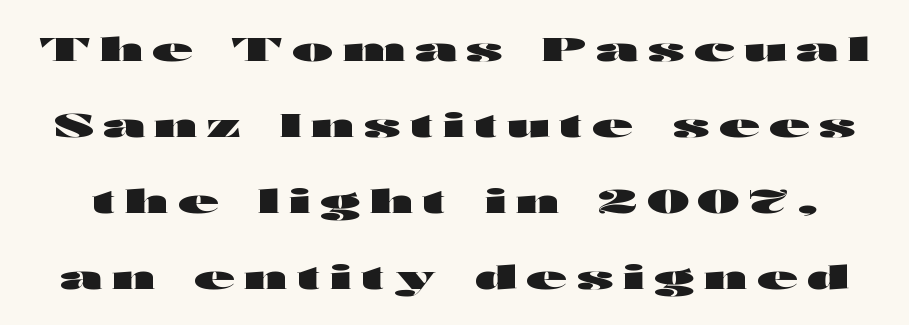
The image shows 33 px heavy, wide sans-serif type, upright; set loose line spacing (2.3x), unusually wide letter spacing (+0.3 em), not underlined; high stroke contrast and a medium x-height.
